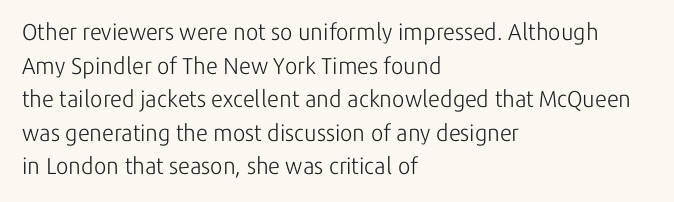
{"italic": "no", "bold": "no", "underline": "no", "align": "left", "line_spacing": "normal", "line_spacing_ratio": 1.46, "letter_spacing": "normal", "letter_spacing_em": 0.0, "glyph_px": 23}
